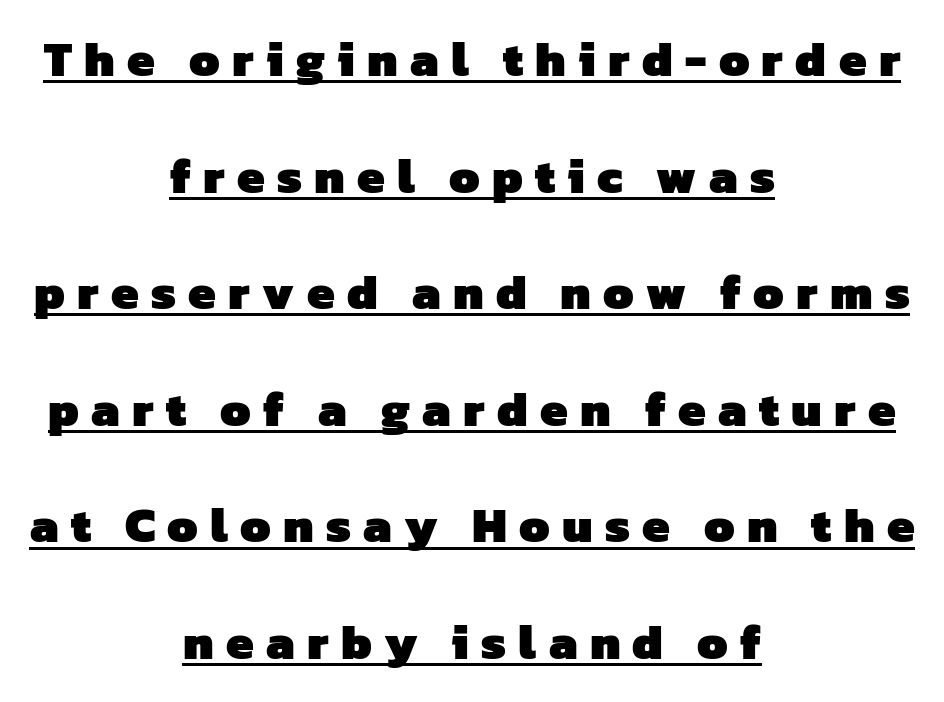
The image shows 49 px heavy sans-serif type; set centered, loose line spacing (2.38x), unusually wide letter spacing (+0.25 em), underlined; low stroke contrast and a medium x-height.
